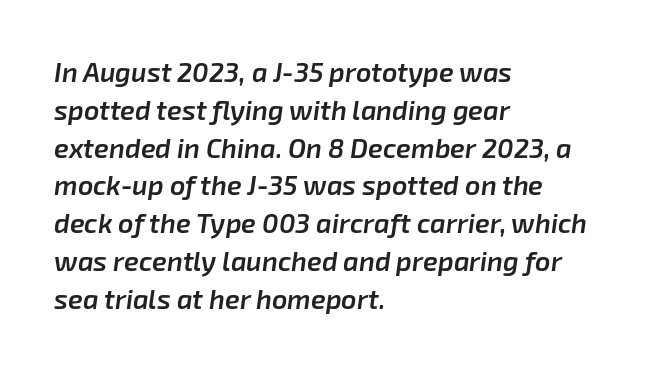
Q: Is the text bold? A: Semi-bold.
Q: Is the text italic (slanted)? A: Yes, it leans right by about 8 degrees.
Q: Is the text underlined? A: No.
Q: How is the paragraph aligned? A: Left-aligned.
Q: Is the spacing between letters normal or unusually wide? A: Normal.
Q: Is the spacing between lines tight, normal or loose? A: Normal.
